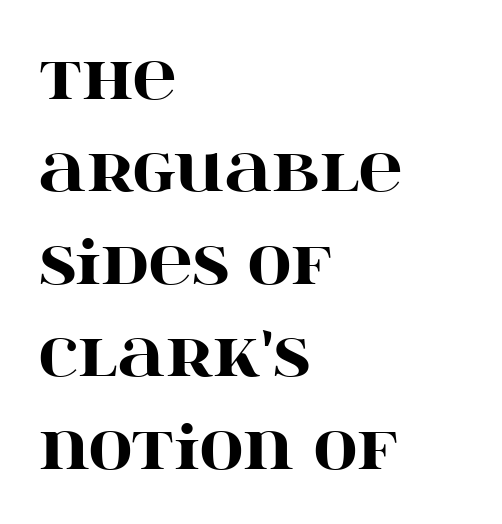
The image shows 60 px heavy, wide serif type, upright; set left-aligned, normal line spacing (1.54x), normal letter spacing, not underlined; high stroke contrast and a large x-height.
